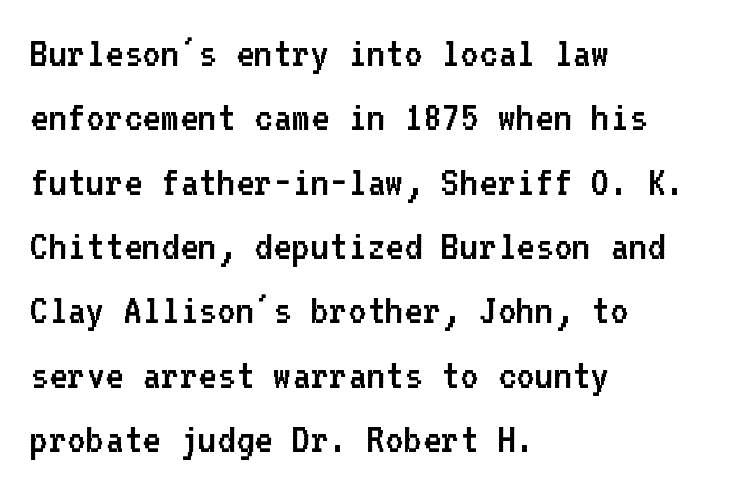
{"serif": "no", "italic": "no", "bold": "no", "weight": "regular", "width": "normal", "stroke_contrast": "low", "x_height": "medium", "monospaced": "yes", "underline": "no", "align": "left", "line_spacing": "normal", "line_spacing_ratio": 1.43, "letter_spacing": "normal", "letter_spacing_em": 0.0, "glyph_px": 45}
